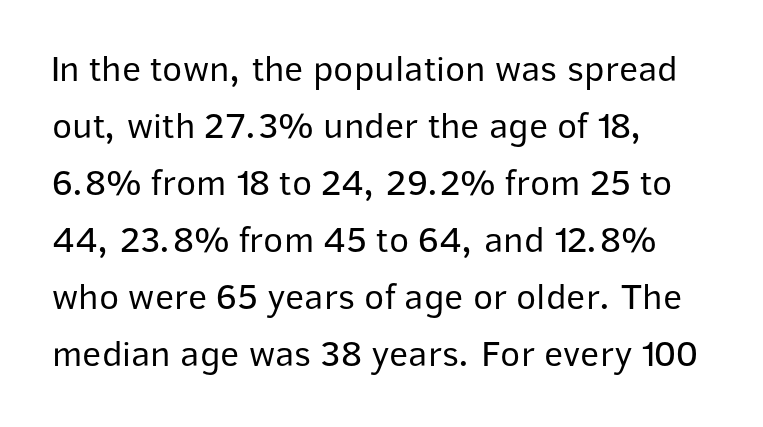
{"serif": "no", "italic": "no", "bold": "no", "weight": "regular", "width": "normal", "stroke_contrast": "low", "x_height": "medium", "monospaced": "no", "underline": "no", "align": "left", "line_spacing": "normal", "line_spacing_ratio": 1.54, "letter_spacing": "normal", "letter_spacing_em": 0.0, "glyph_px": 37}
